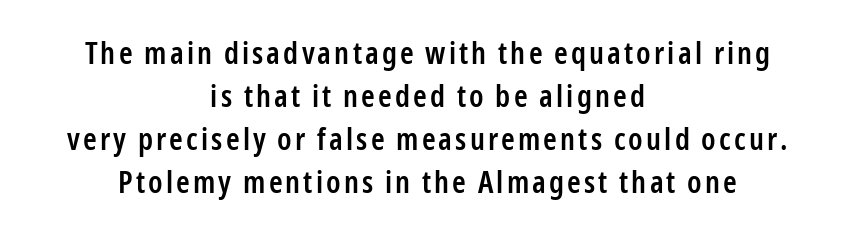
{"serif": "no", "italic": "no", "bold": "semi", "weight": "semibold", "width": "condensed", "stroke_contrast": "low", "x_height": "medium", "monospaced": "no", "underline": "no", "align": "center", "line_spacing": "normal", "line_spacing_ratio": 1.39, "glyph_px": 31}
